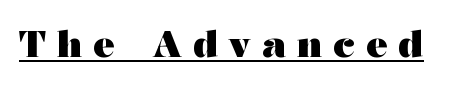
These lines have a slow, spaced-out rhythm from letter to letter. Do the characters align in a grid? No, the font is proportional. This rendering features underlined lettering. Look at the stroke-to-counter ratio: heavy, a bold. The typeface chosen for these lines features serifs. Unlike italic type, these characters show no tilt at all.
